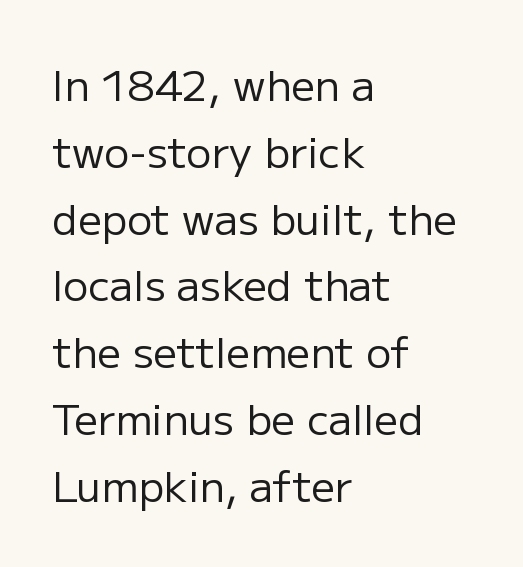
Are there feet on the stems? There aren't — it's a sans. The rendering anchors every line to the left-hand side. Default kerning and tracking; the words read as compact shapes. The baseline area is clear. The face used here is proportionally spaced, like ordinary book or web type.
